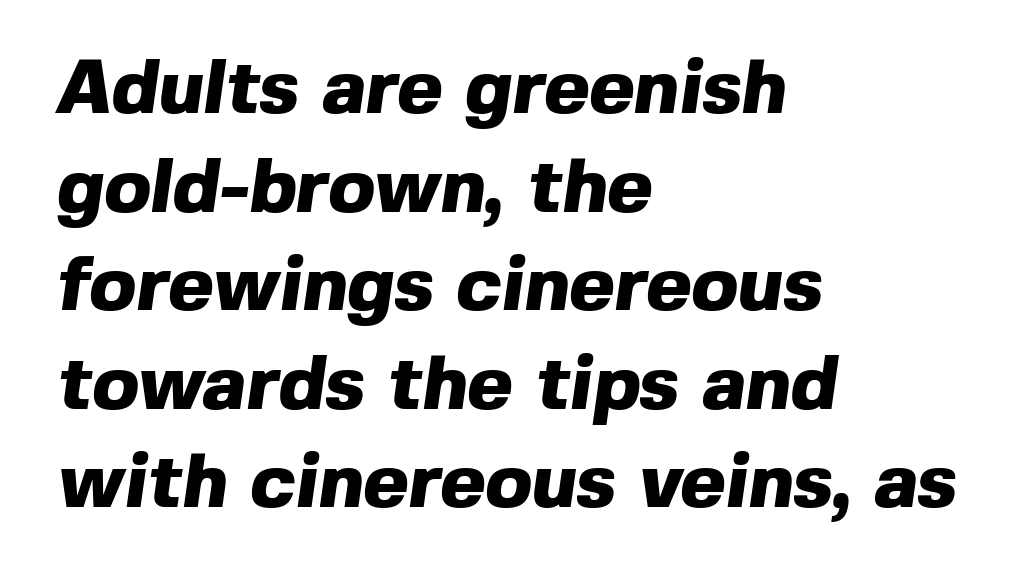
The image shows 77 px heavy sans-serif type; set left-aligned, normal line spacing (1.28x), normal letter spacing, not underlined; a medium x-height.
